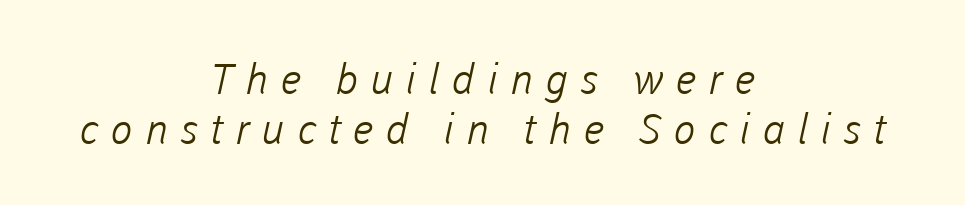
{"serif": "no", "bold": "no", "weight": "light", "width": "normal", "stroke_contrast": "low", "x_height": "medium", "monospaced": "no", "underline": "no", "align": "center", "line_spacing_ratio": 1.18, "letter_spacing": "wide", "letter_spacing_em": 0.29, "glyph_px": 42}
